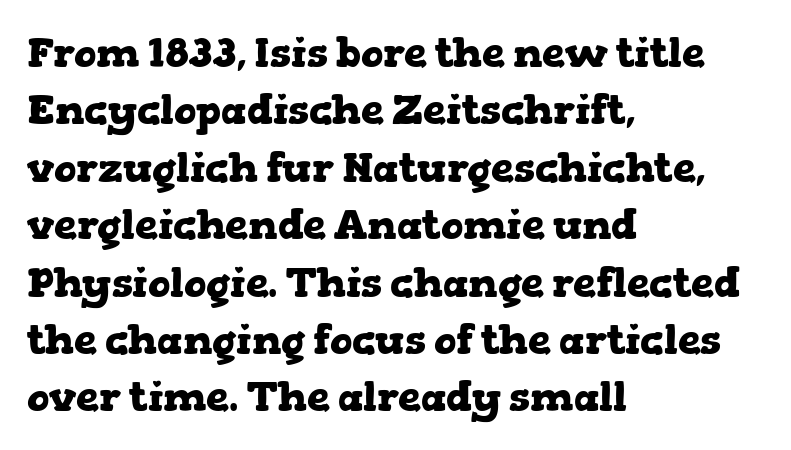
The image shows 41 px heavy, wide serif type, upright; set left-aligned, normal line spacing (1.4x), normal letter spacing, not underlined; low stroke contrast and a medium x-height.
